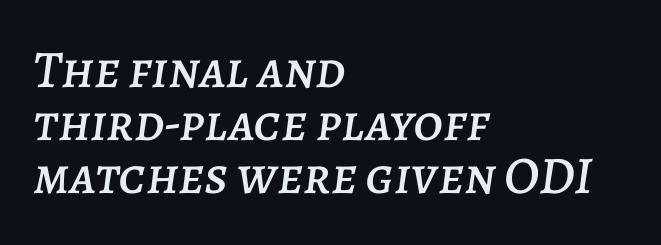
{"italic": "yes", "lean": "right", "slant_degrees": 7, "width": "normal", "stroke_contrast": "low", "x_height": "large", "monospaced": "no", "underline": "no", "align": "left", "line_spacing": "tight", "line_spacing_ratio": 1.0, "letter_spacing": "normal", "letter_spacing_em": 0.0, "glyph_px": 53}
